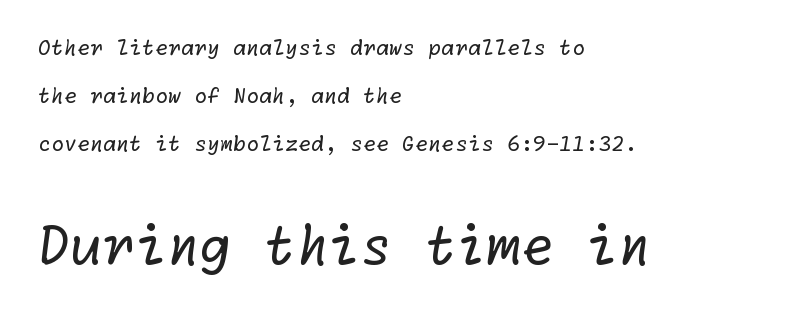
{"serif": "no", "bold": "no", "weight": "regular", "width": "normal", "stroke_contrast": "low", "x_height": "medium", "underline": "no", "align": "left", "line_spacing": "loose", "line_spacing_ratio": 2.28, "letter_spacing": "normal", "letter_spacing_em": 0.0, "larger_block": "second", "size_ratio": 2.48, "glyph_px": 52}
